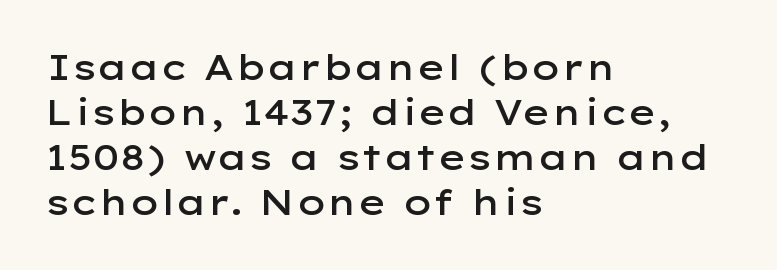
Q: Is the text bold? A: Semi-bold.
Q: Is the text italic (slanted)? A: No, it is upright.
Q: Is the typeface a serif or a sans-serif typeface? A: Sans-serif.
Q: Is the text underlined? A: No.
Q: How is the paragraph aligned? A: Left-aligned.
Q: Is the spacing between letters normal or unusually wide? A: Normal.
Q: Is the spacing between lines tight, normal or loose? A: Normal.
Q: Width (condensed, normal, or wide)? A: Wide.
Q: Stroke contrast? A: Low.
Q: x-height? A: Medium.
Q: Monospaced? A: No.
